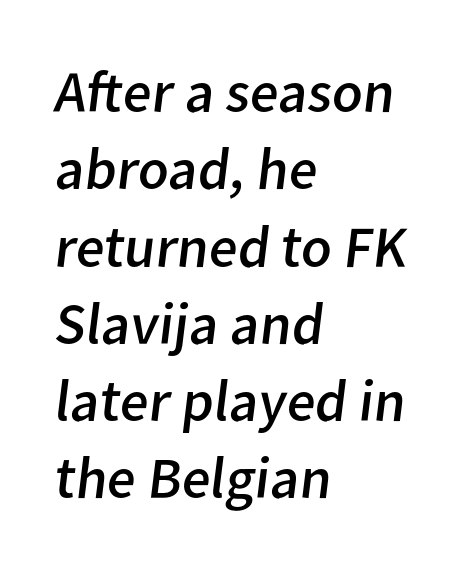
Q: Is the text bold? A: No.
Q: Is the typeface a serif or a sans-serif typeface? A: Sans-serif.
Q: Is the text underlined? A: No.
Q: How is the paragraph aligned? A: Left-aligned.
Q: Is the spacing between letters normal or unusually wide? A: Normal.
Q: Is the spacing between lines tight, normal or loose? A: Normal.
Q: Width (condensed, normal, or wide)? A: Normal.
Q: Stroke contrast? A: Low.
Q: x-height? A: Medium.
Q: Monospaced? A: No.
